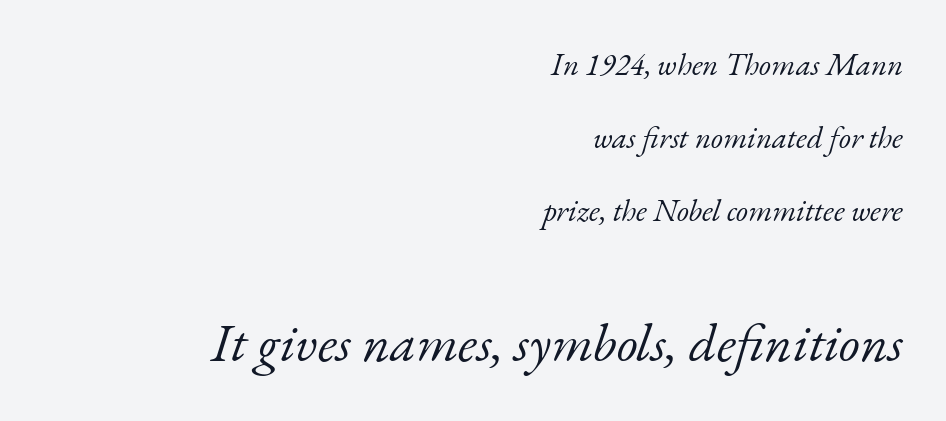
Q: Is the text bold? A: No.
Q: Is the text italic (slanted)? A: Yes, it leans right by about 17 degrees.
Q: Is the typeface a serif or a sans-serif typeface? A: Serif.
Q: Is the text underlined? A: No.
Q: How is the paragraph aligned? A: Right-aligned.
Q: Is the spacing between letters normal or unusually wide? A: Normal.
Q: Is the spacing between lines tight, normal or loose? A: Loose.
Q: Which block of text is set in a larger size, the first (top) or the second (bottom)? A: The second (bottom) one.
Q: Width (condensed, normal, or wide)? A: Normal.
Q: Stroke contrast? A: Low.
Q: x-height? A: Small.
Q: Monospaced? A: No.
